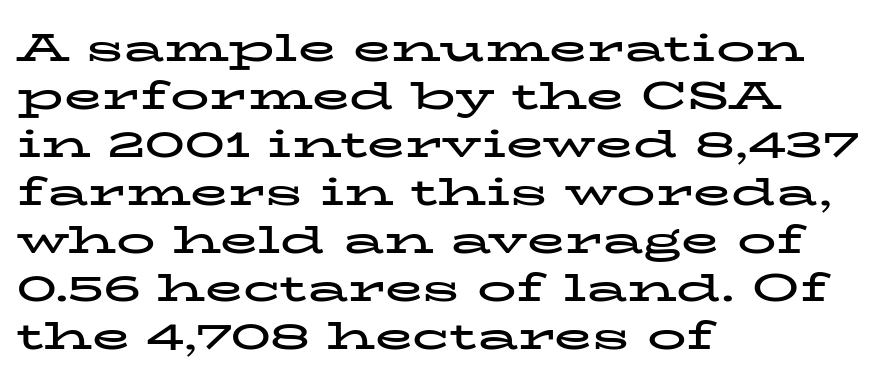
Q: Is the text bold? A: Yes.
Q: Is the text italic (slanted)? A: No, it is upright.
Q: Is the typeface a serif or a sans-serif typeface? A: Serif.
Q: Is the text underlined? A: No.
Q: How is the paragraph aligned? A: Left-aligned.
Q: Is the spacing between letters normal or unusually wide? A: Normal.
Q: Width (condensed, normal, or wide)? A: Wide.
Q: Stroke contrast? A: Low.
Q: x-height? A: Medium.
Q: Monospaced? A: No.
